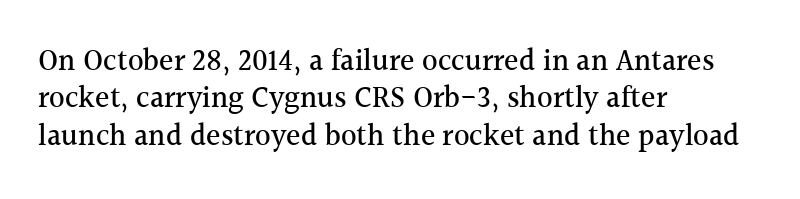
Spacing between characters is what you'd get straight out of the box. Teacher's note: observe the even left margin — that is flush-left alignment. A typesetter would call this leading conventional body-copy spacing. The passage shown is not underscored anywhere. Is this a sans? No — the strokes have serifs. Do the characters align in a grid? No, the font is proportional.
